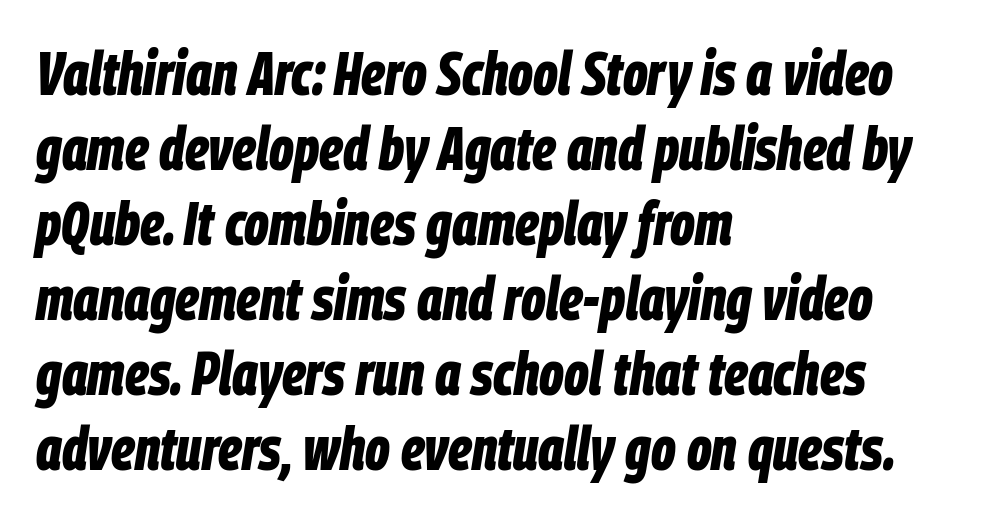
Q: Is the text bold? A: Yes.
Q: Is the text italic (slanted)? A: Yes, it leans right by about 9 degrees.
Q: Is the text underlined? A: No.
Q: How is the paragraph aligned? A: Left-aligned.
Q: Is the spacing between letters normal or unusually wide? A: Normal.
Q: Is the spacing between lines tight, normal or loose? A: Normal.
Q: Width (condensed, normal, or wide)? A: Condensed.
Q: Stroke contrast? A: Low.
Q: x-height? A: Large.
Q: Monospaced? A: No.
